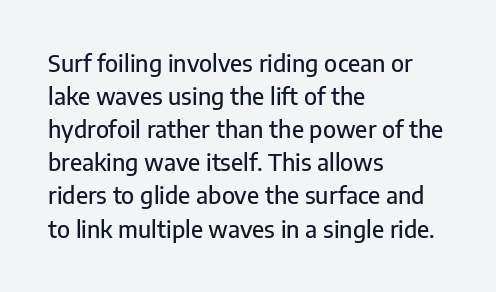
Q: Is the text italic (slanted)? A: No, it is upright.
Q: Is the text underlined? A: No.
Q: How is the paragraph aligned? A: Left-aligned.
Q: Is the spacing between letters normal or unusually wide? A: Normal.
Q: Is the spacing between lines tight, normal or loose? A: Normal.
